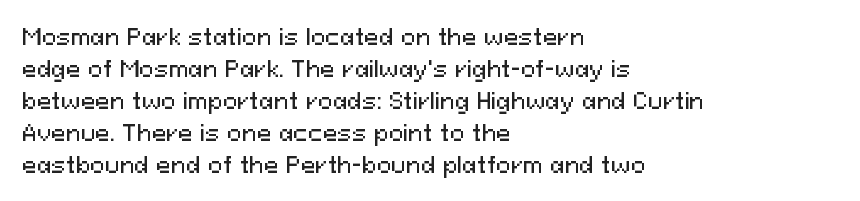
Left-aligned paragraph, ragged on the right. Rendered with straight, roman letterforms. Successive baselines arrive at the customary interval. Descenders are the only things crossing below the line. Is the letter spacing exaggerated? No — it looks like the ordinary default.
